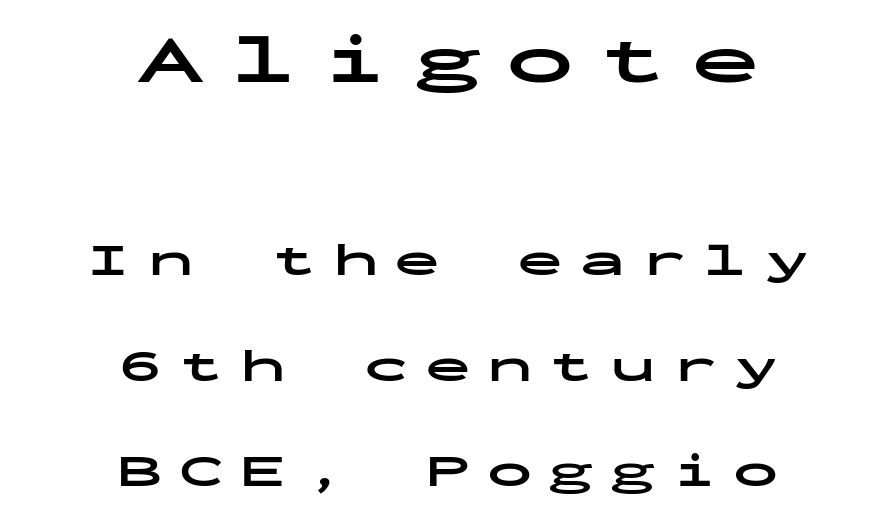
Q: Is the text bold? A: Yes.
Q: Is the text italic (slanted)? A: No, it is upright.
Q: Is the typeface a serif or a sans-serif typeface? A: Sans-serif.
Q: Is the text underlined? A: No.
Q: How is the paragraph aligned? A: Centered.
Q: Is the spacing between letters normal or unusually wide? A: Unusually wide.
Q: Is the spacing between lines tight, normal or loose? A: Loose.
Q: Which block of text is set in a larger size, the first (top) or the second (bottom)? A: The first (top) one.
Q: Width (condensed, normal, or wide)? A: Wide.
Q: Stroke contrast? A: Low.
Q: x-height? A: Medium.
Q: Monospaced? A: Yes.
